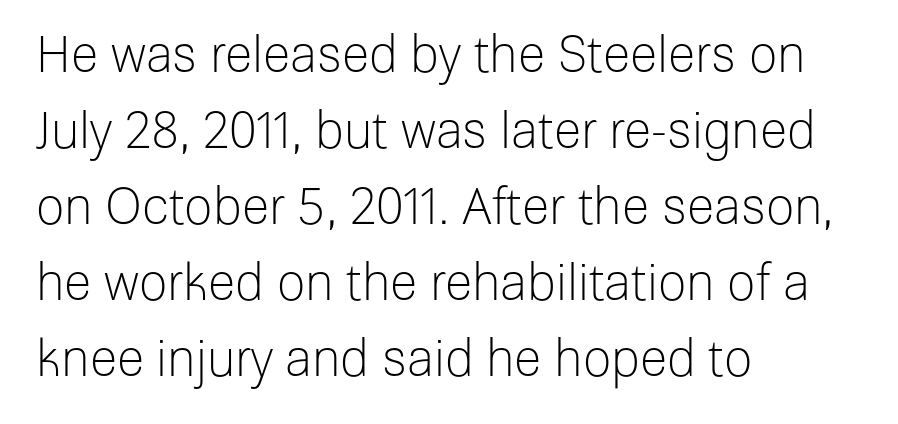
Q: Is the text bold? A: No.
Q: Is the text italic (slanted)? A: No, it is upright.
Q: Is the typeface a serif or a sans-serif typeface? A: Sans-serif.
Q: Is the text underlined? A: No.
Q: How is the paragraph aligned? A: Left-aligned.
Q: Is the spacing between letters normal or unusually wide? A: Normal.
Q: Is the spacing between lines tight, normal or loose? A: Normal.
Q: Width (condensed, normal, or wide)? A: Normal.
Q: Stroke contrast? A: Low.
Q: x-height? A: Medium.
Q: Monospaced? A: No.
